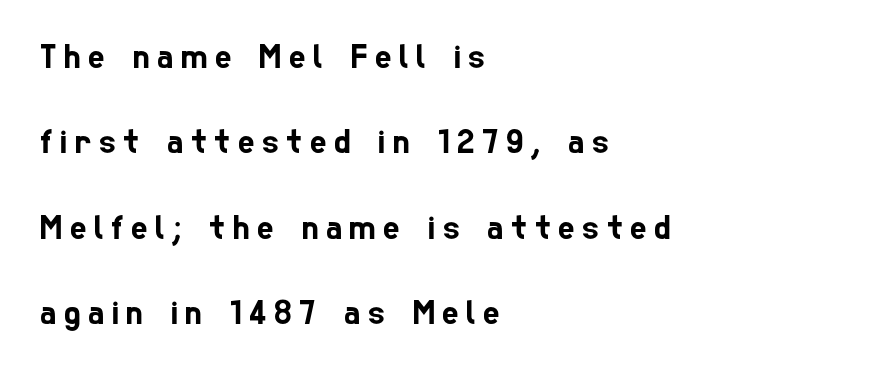
Q: Is the typeface a serif or a sans-serif typeface? A: Sans-serif.
Q: Is the text underlined? A: No.
Q: How is the paragraph aligned? A: Left-aligned.
Q: Is the spacing between letters normal or unusually wide? A: Unusually wide.
Q: Is the spacing between lines tight, normal or loose? A: Loose.
Q: Width (condensed, normal, or wide)? A: Condensed.
Q: Stroke contrast? A: Low.
Q: x-height? A: Medium.
Q: Monospaced? A: No.
